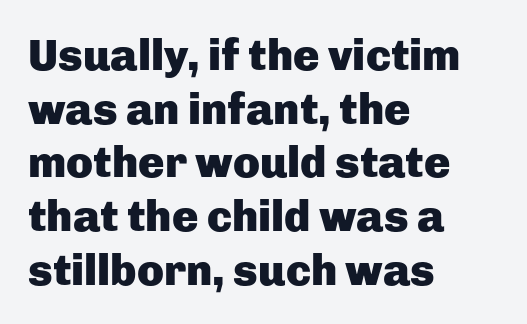
Q: Is the text bold? A: Yes.
Q: Is the text italic (slanted)? A: No, it is upright.
Q: Is the typeface a serif or a sans-serif typeface? A: Sans-serif.
Q: Is the text underlined? A: No.
Q: How is the paragraph aligned? A: Left-aligned.
Q: Is the spacing between letters normal or unusually wide? A: Normal.
Q: Width (condensed, normal, or wide)? A: Normal.
Q: Stroke contrast? A: Low.
Q: x-height? A: Medium.
Q: Monospaced? A: No.
